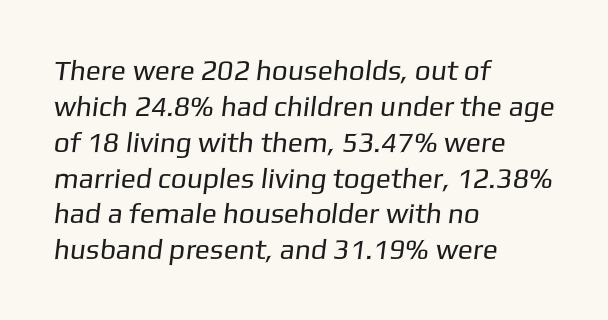
{"serif": "no", "bold": "no", "weight": "regular", "width": "normal", "stroke_contrast": "low", "x_height": "medium", "monospaced": "no", "underline": "no", "align": "left", "line_spacing": "normal", "line_spacing_ratio": 1.28, "letter_spacing": "normal", "letter_spacing_em": 0.0, "glyph_px": 28}
